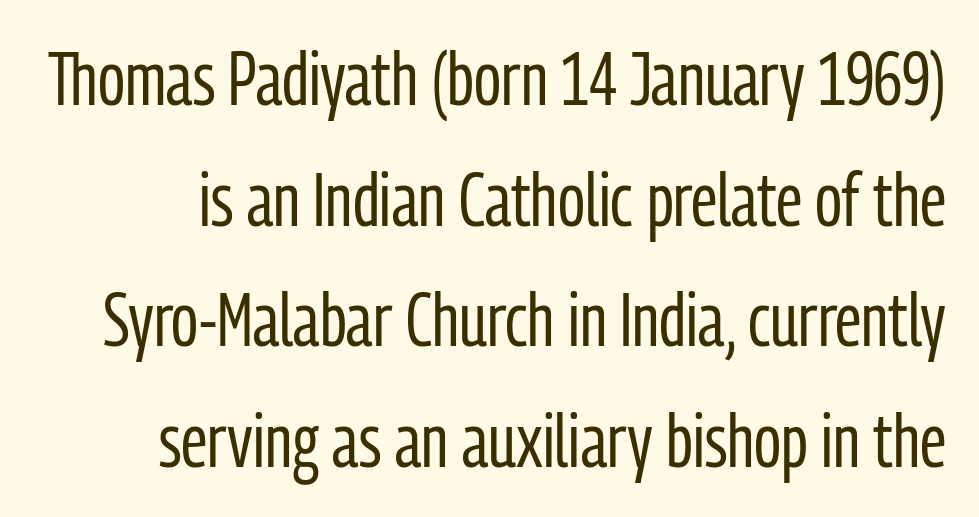
Just letters on the line, the space beneath them empty. Default kerning and tracking; the words read as compact shapes. A light-to-regular cut is what we see here. Each letter's strokes conclude bluntly, with no projecting serifs. Interline gaps are of average width in this sample.
